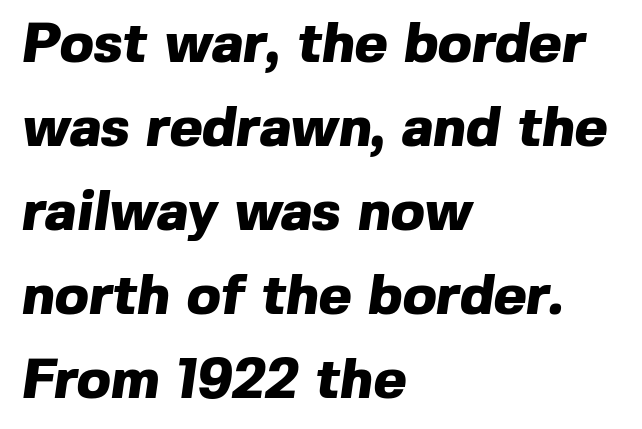
Caption: multi-line text, flush left, ragged right. Baseline-to-baseline distance is the conventional proportion of letter height. The space directly below the letters is spotless. The characters display no serif detailing; their extremities are plain. The letters sit at their default tracking, neither squeezed nor spread. Stroke thickness is high; the sample reads as a true bold.
